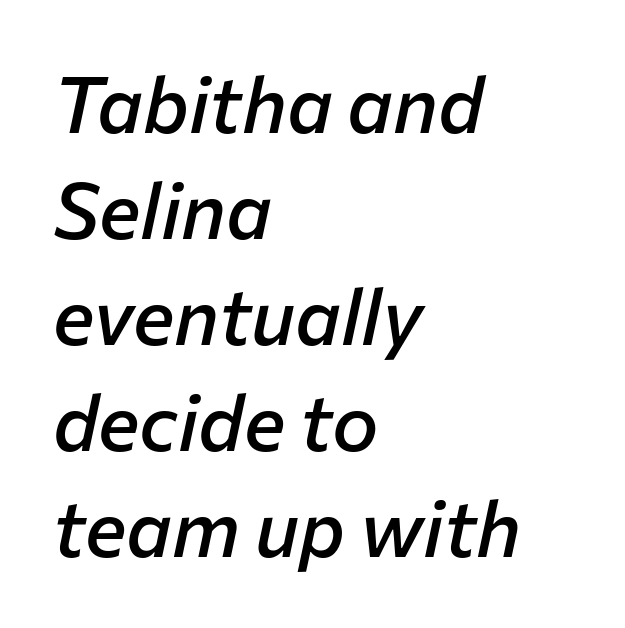
Q: Is the text bold? A: Semi-bold.
Q: Is the text italic (slanted)? A: Yes, it leans right by about 12 degrees.
Q: Is the text underlined? A: No.
Q: How is the paragraph aligned? A: Left-aligned.
Q: Is the spacing between letters normal or unusually wide? A: Normal.
Q: Is the spacing between lines tight, normal or loose? A: Normal.
Q: Width (condensed, normal, or wide)? A: Normal.
Q: Stroke contrast? A: Low.
Q: x-height? A: Medium.
Q: Monospaced? A: No.
